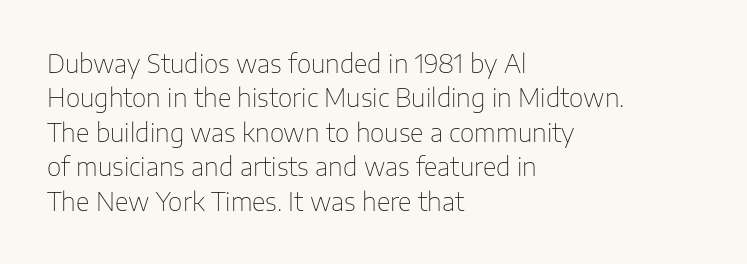
The image shows 25 px text type, upright; set left-aligned, normal line spacing (1.38x), normal letter spacing, not underlined.
